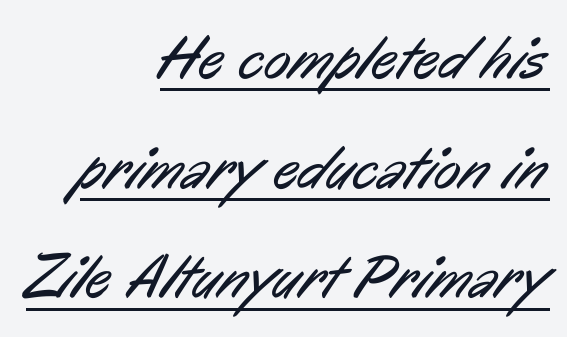
Q: Is the text bold? A: No.
Q: Is the typeface a serif or a sans-serif typeface? A: Sans-serif.
Q: Is the text underlined? A: Yes.
Q: How is the paragraph aligned? A: Right-aligned.
Q: Is the spacing between letters normal or unusually wide? A: Normal.
Q: Width (condensed, normal, or wide)? A: Condensed.
Q: Stroke contrast? A: Low.
Q: x-height? A: Medium.
Q: Monospaced? A: No.
